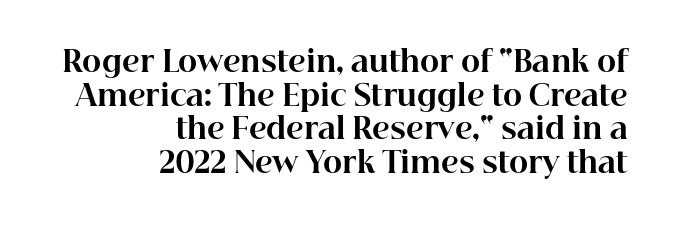
The image shows 29 px bold serif type, upright; set right-aligned, line spacing 1.16x, normal letter spacing, not underlined; high stroke contrast and a medium x-height.
